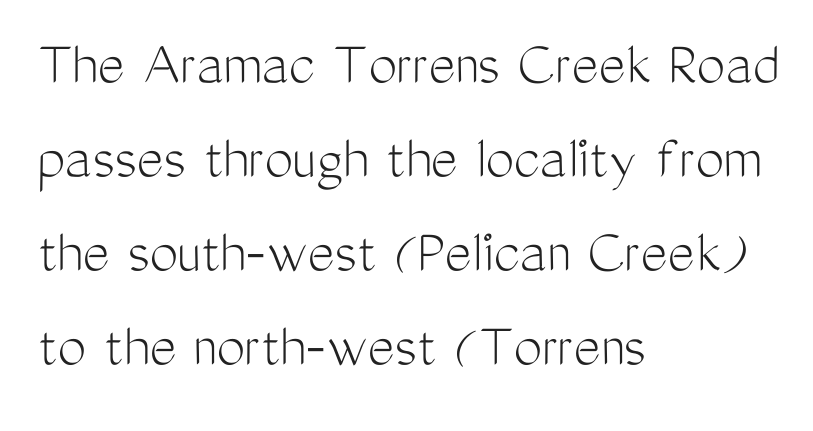
The block of text has a typical density, with ordinary space between rows. Only glyphs here, with clear space below each row. Italic: no, the glyphs are upright roman. Nothing unusual about the tracking: characters are spaced as the font intends. Bold? No — there's no thickening of the strokes.
